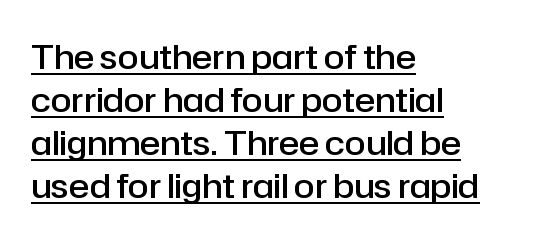
Q: Is the text bold? A: Semi-bold.
Q: Is the text italic (slanted)? A: No, it is upright.
Q: Is the typeface a serif or a sans-serif typeface? A: Sans-serif.
Q: Is the text underlined? A: Yes.
Q: How is the paragraph aligned? A: Left-aligned.
Q: Is the spacing between letters normal or unusually wide? A: Normal.
Q: Is the spacing between lines tight, normal or loose? A: Normal.
Q: Width (condensed, normal, or wide)? A: Normal.
Q: Stroke contrast? A: Low.
Q: x-height? A: Medium.
Q: Monospaced? A: No.
